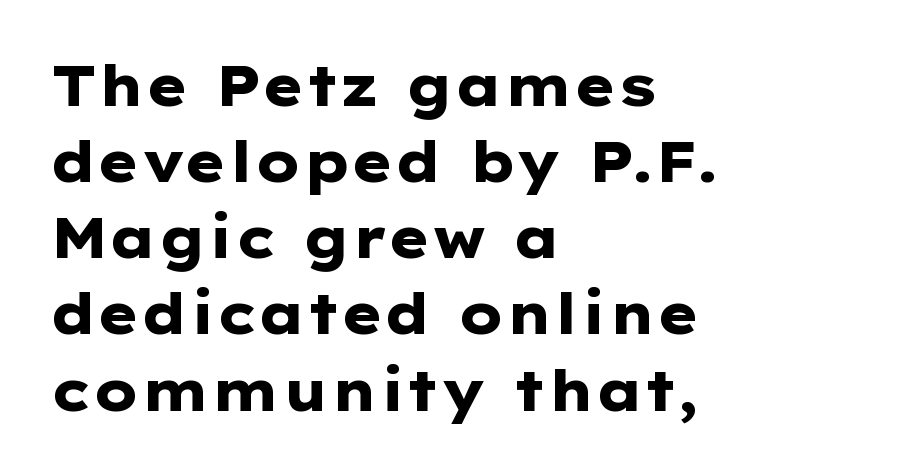
Q: Is the text bold? A: Yes.
Q: Is the text italic (slanted)? A: No, it is upright.
Q: Is the typeface a serif or a sans-serif typeface? A: Sans-serif.
Q: Is the text underlined? A: No.
Q: How is the paragraph aligned? A: Left-aligned.
Q: Is the spacing between letters normal or unusually wide? A: Normal.
Q: Is the spacing between lines tight, normal or loose? A: Normal.
Q: Width (condensed, normal, or wide)? A: Wide.
Q: Stroke contrast? A: Low.
Q: x-height? A: Medium.
Q: Monospaced? A: No.
